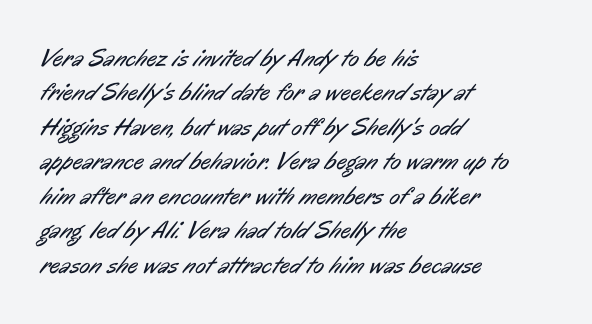
The image shows 25 px text type; set left-aligned, normal line spacing (1.38x), normal letter spacing, not underlined.
